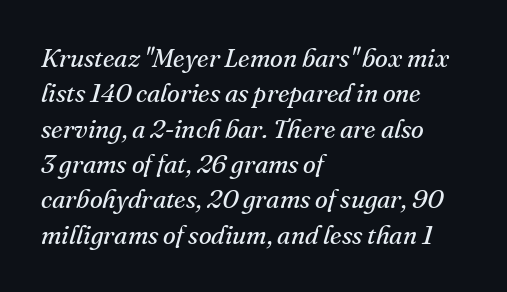
{"italic": "yes", "lean": "right", "slant_degrees": 16, "bold": "no", "underline": "no", "align": "left", "line_spacing": "normal", "line_spacing_ratio": 1.36, "letter_spacing": "normal", "letter_spacing_em": 0.0, "glyph_px": 26}
